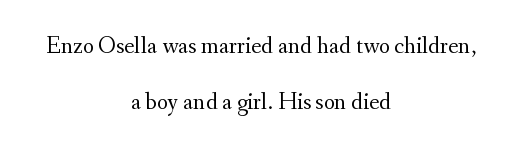
The image shows 24 px text type, upright; set centered, loose line spacing (2.33x), normal letter spacing, not underlined.
